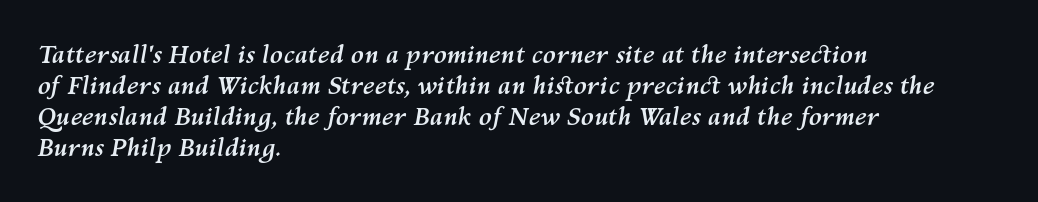
Q: Is the text bold? A: Yes.
Q: Is the text italic (slanted)? A: Yes, it leans right by about 10 degrees.
Q: Is the text underlined? A: No.
Q: How is the paragraph aligned? A: Left-aligned.
Q: Is the spacing between letters normal or unusually wide? A: Normal.
Q: Is the spacing between lines tight, normal or loose? A: Normal.
